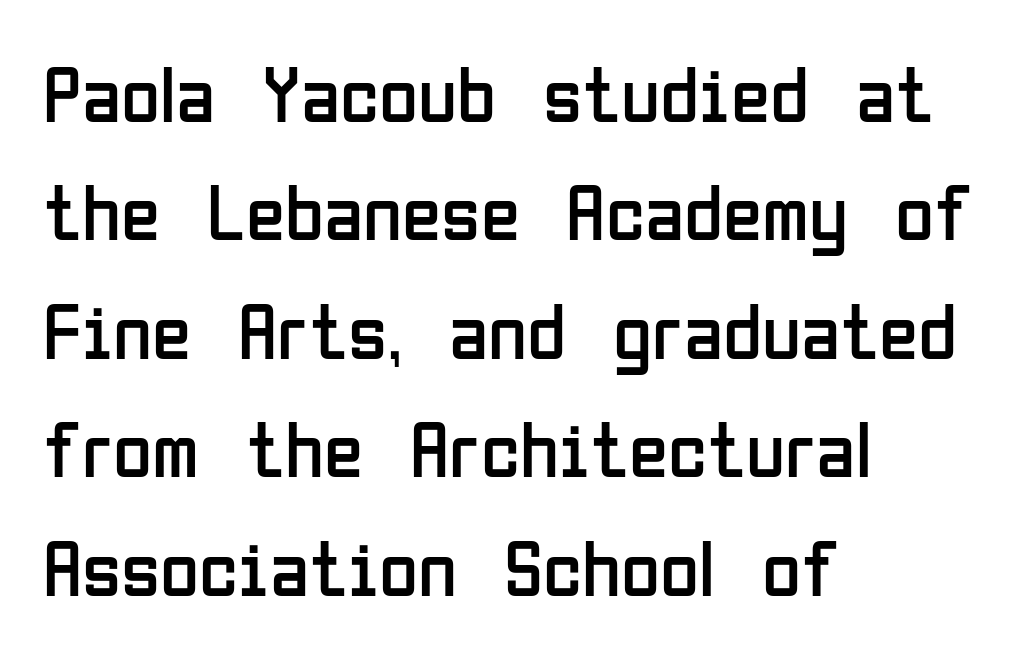
A typesetter would call this proportional, since set widths differ per character. What's the leading like? Ordinary, nothing unusual. The gaps between neighbouring characters are ordinary and unremarkable. A bare baseline throughout the passage. The lettering stays uniformly vertical, giving the passage a roman look. In terms of letterform style, serifs are entirely absent.
